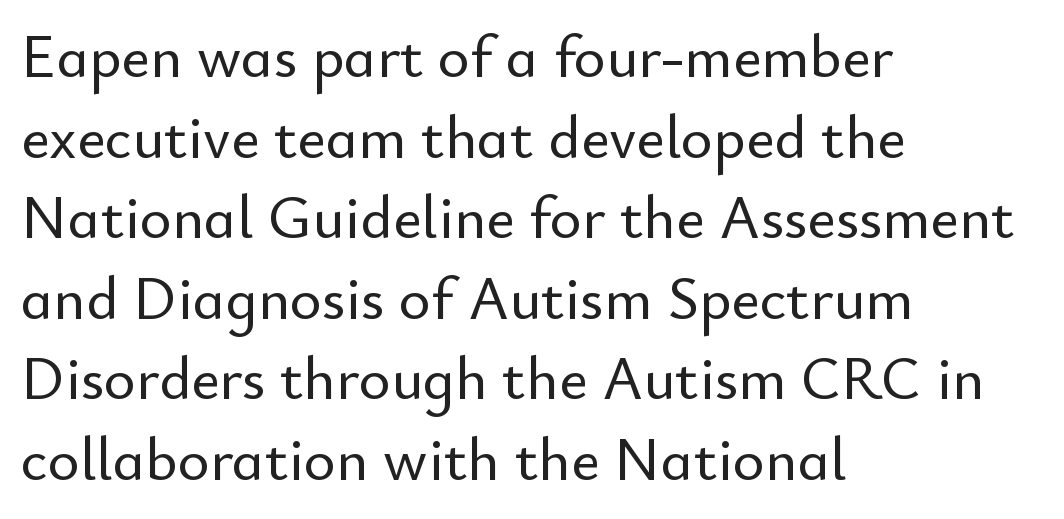
{"serif": "no", "italic": "no", "width": "normal", "stroke_contrast": "low", "x_height": "small", "monospaced": "no", "underline": "no", "align": "left", "line_spacing": "normal", "line_spacing_ratio": 1.32, "letter_spacing": "normal", "letter_spacing_em": 0.0, "glyph_px": 61}
